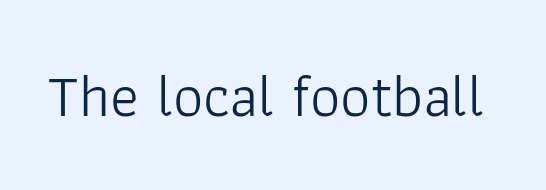
Q: Is the text bold? A: No.
Q: Is the text italic (slanted)? A: No, it is upright.
Q: Is the typeface a serif or a sans-serif typeface? A: Sans-serif.
Q: Is the text underlined? A: No.
Q: Is the spacing between letters normal or unusually wide? A: Normal.
Q: Width (condensed, normal, or wide)? A: Normal.
Q: Stroke contrast? A: Low.
Q: x-height? A: Medium.
Q: Monospaced? A: No.
